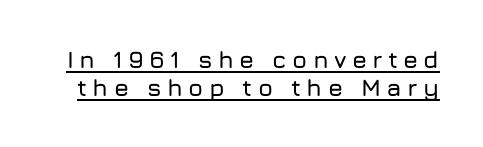
This is the regular roman posture of the typeface. Between one letter and the next there's a generous, obvious gap. The sample's only ornament is a line tracing under the words.
